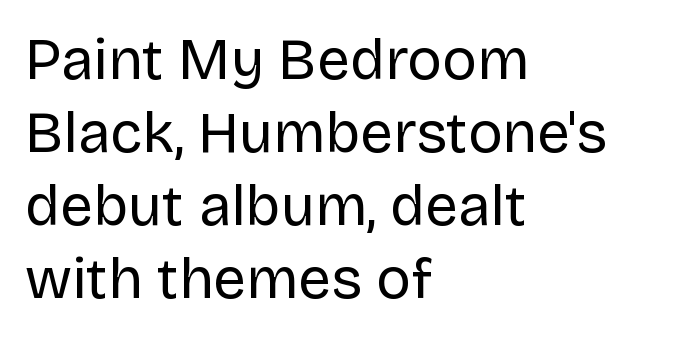
{"serif": "no", "italic": "no", "bold": "no", "weight": "regular", "width": "normal", "stroke_contrast": "low", "x_height": "large", "monospaced": "no", "underline": "no", "align": "left", "line_spacing": "normal", "line_spacing_ratio": 1.26, "letter_spacing": "normal", "letter_spacing_em": 0.0, "glyph_px": 58}
